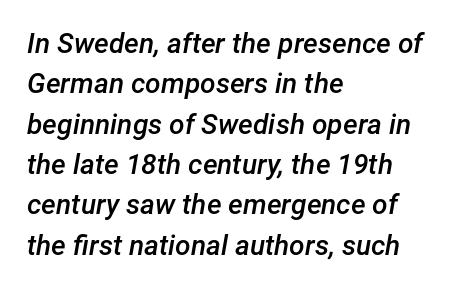
{"italic": "yes", "lean": "right", "slant_degrees": 12, "bold": "semi", "weight": "semibold", "width": "normal", "stroke_contrast": "low", "x_height": "medium", "monospaced": "no", "underline": "no", "align": "left", "line_spacing": "normal", "line_spacing_ratio": 1.44, "letter_spacing": "normal", "letter_spacing_em": 0.0, "glyph_px": 28}
